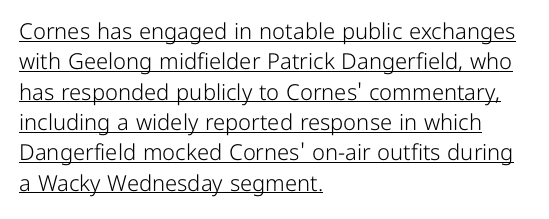
Standard letterfit; no display-style spreading of the glyphs. The rendering anchors every line to the left-hand side. The letters stand upright; this is a roman face. The specimen includes a rule beneath the text block's lines.
